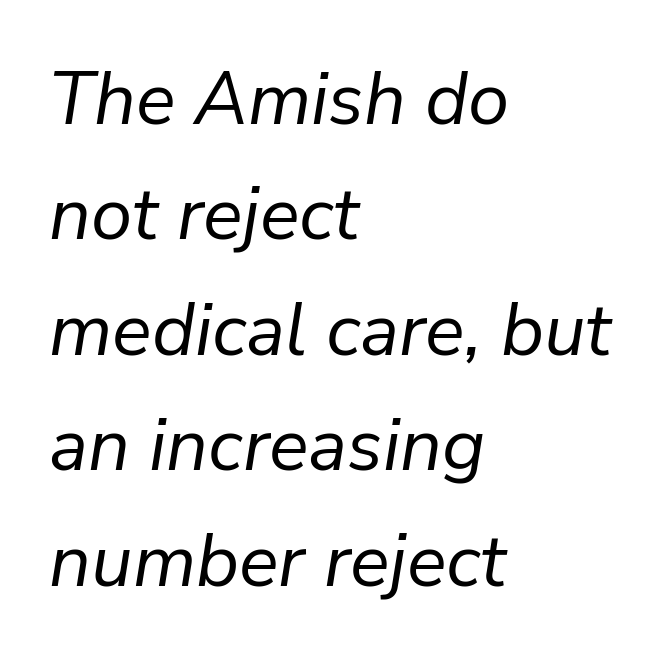
Q: Is the text bold? A: No.
Q: Is the text italic (slanted)? A: Yes, it leans right by about 9 degrees.
Q: Is the text underlined? A: No.
Q: How is the paragraph aligned? A: Left-aligned.
Q: Is the spacing between letters normal or unusually wide? A: Normal.
Q: Is the spacing between lines tight, normal or loose? A: Normal.
Q: Width (condensed, normal, or wide)? A: Normal.
Q: Stroke contrast? A: Low.
Q: x-height? A: Medium.
Q: Monospaced? A: No.
